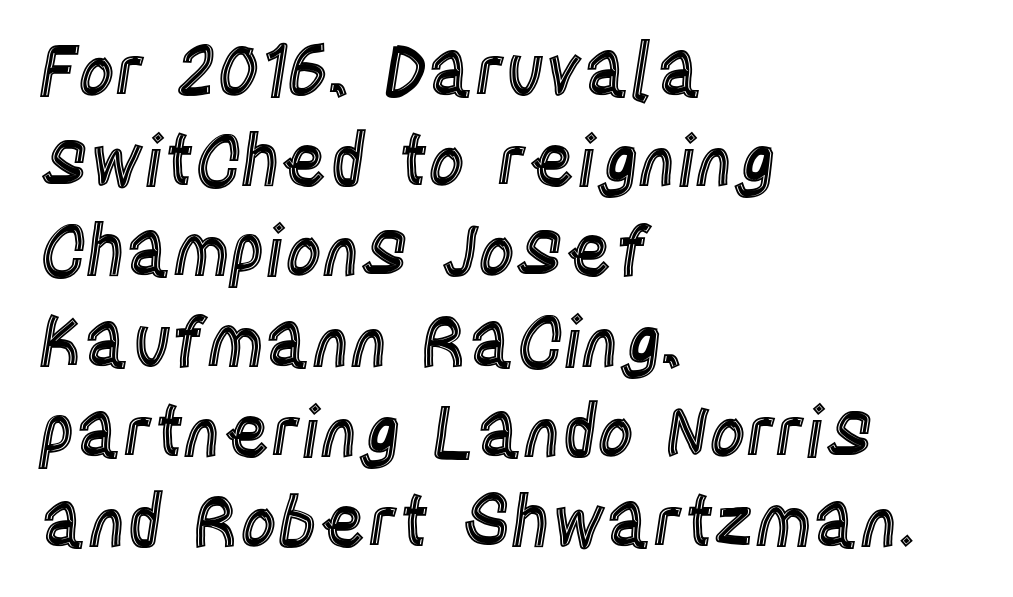
The image shows 71 px condensed type; set left-aligned, normal line spacing (1.27x), normal letter spacing, not underlined; a large x-height.
